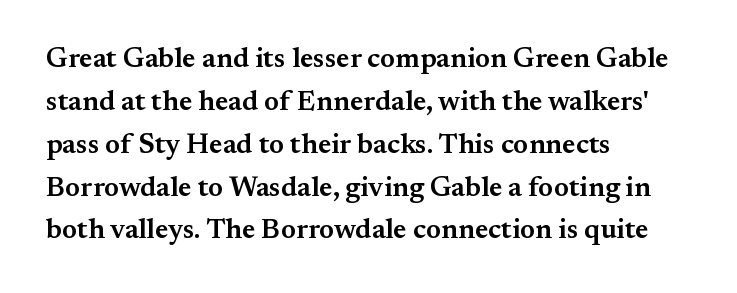
The image shows 28 px semibold serif type, upright; set left-aligned, normal line spacing (1.53x), normal letter spacing, not underlined; medium stroke contrast and a small x-height.
